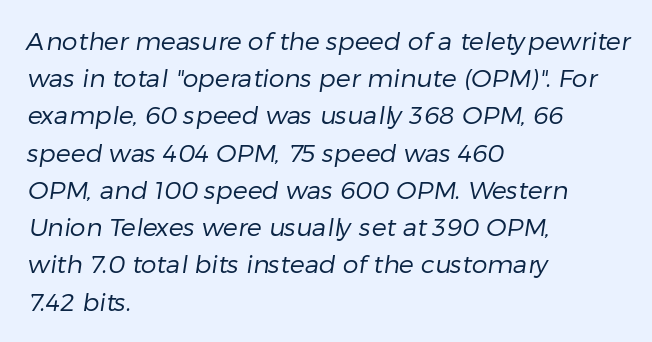
Lines of text with bare space underneath. Reading down the column, the eye jumps a familiar distance to each next line. Weight: not bold — regular or lighter. You could call the tracking neutral — neither tight nor loose. This sample is left-justified, so line endings fall wherever the words run out.
